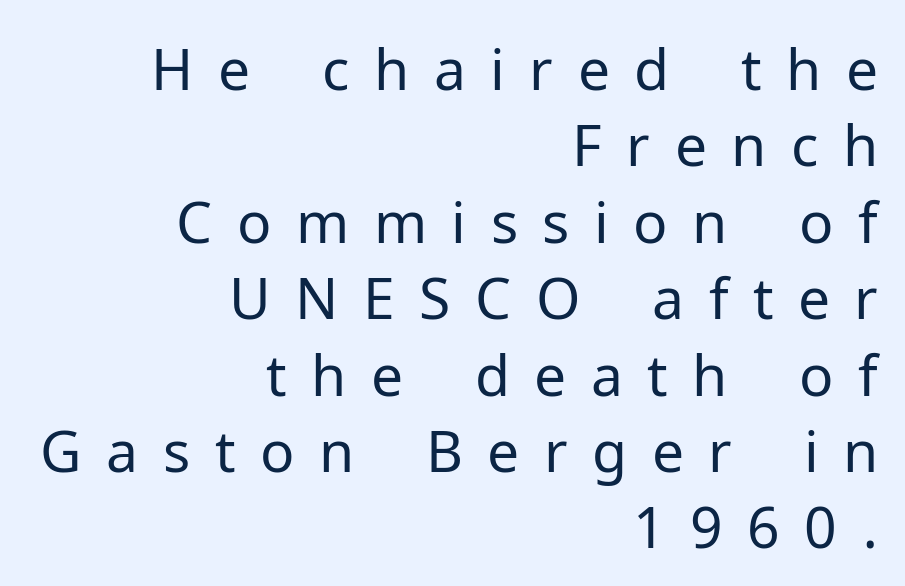
The image shows 57 px regular-weight sans-serif type, upright; set right-aligned, normal line spacing (1.34x), unusually wide letter spacing (+0.43 em), not underlined; low stroke contrast and a medium x-height.
